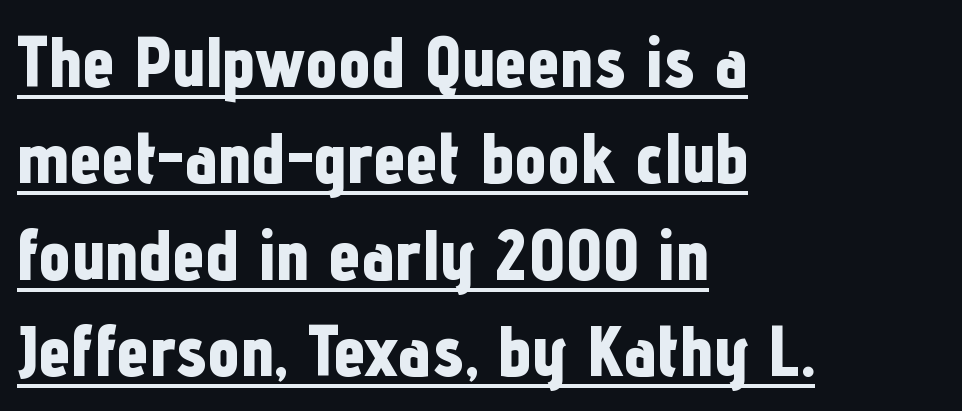
The image shows 72 px bold, condensed sans-serif type, upright; set left-aligned, normal line spacing (1.34x), normal letter spacing, underlined; low stroke contrast and a medium x-height.
